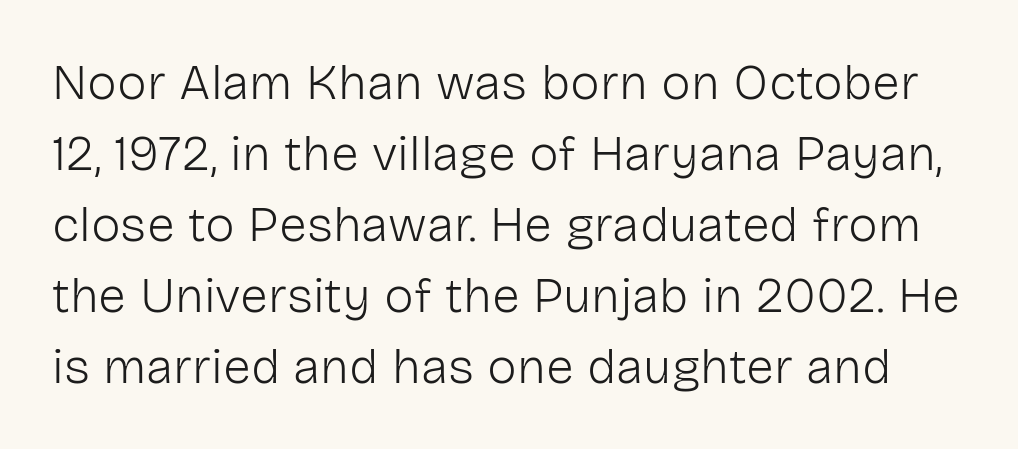
Caption: standard tracking, unaltered. Unlike italic type, these characters show no tilt at all. Check the space under the baseline: it is left empty. Check where the strokes stop: nothing finishes them off — pure sans.
